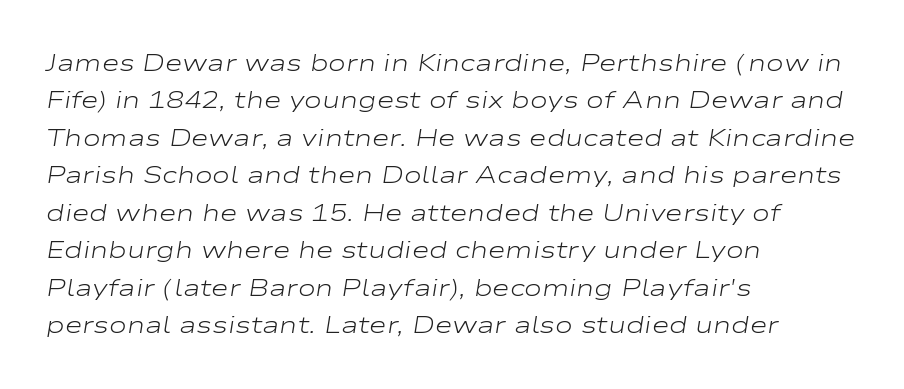
The image shows 24 px text type, italic (leaning right); set left-aligned, normal line spacing (1.56x), normal letter spacing, not underlined.
